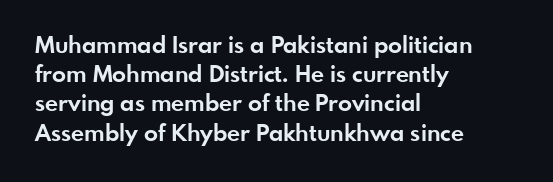
Is the block centered? No — it sits flush against the left margin. Strong, thick strokes mark this as bold type. Plain, unruled lines of type. Nothing unusual about the tracking: characters are spaced as the font intends. When letters stand straight like this, we call the style roman or upright. One glance says typical: line gaps are just what's usual.
